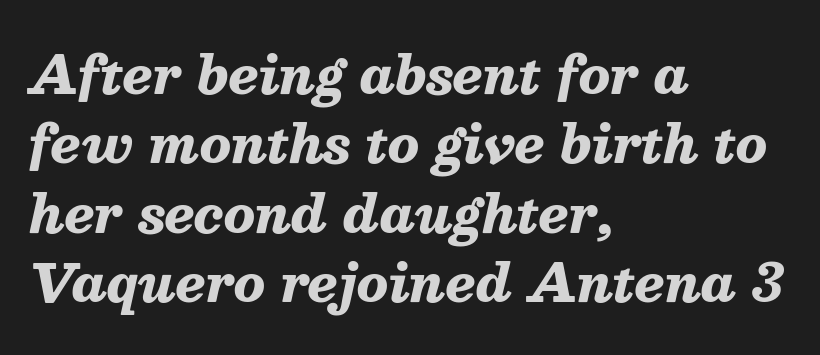
The image shows 51 px heavy type, italic (leaning right); set left-aligned, normal line spacing (1.36x), normal letter spacing, not underlined; medium stroke contrast and a medium x-height.
